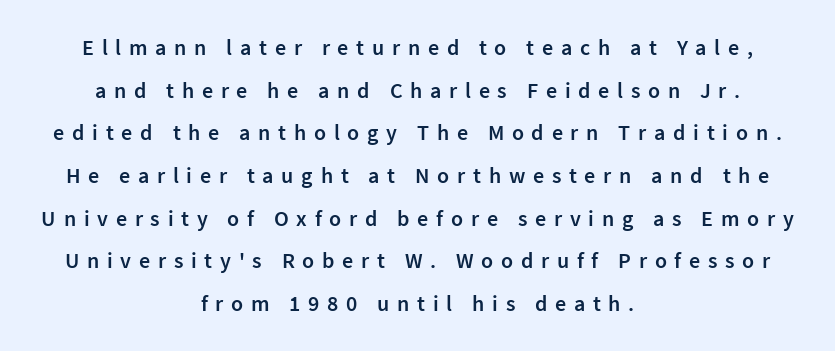
The image shows 22 px text type, upright; set centered, loose line spacing (1.94x), unusually wide letter spacing (+0.35 em), not underlined.
